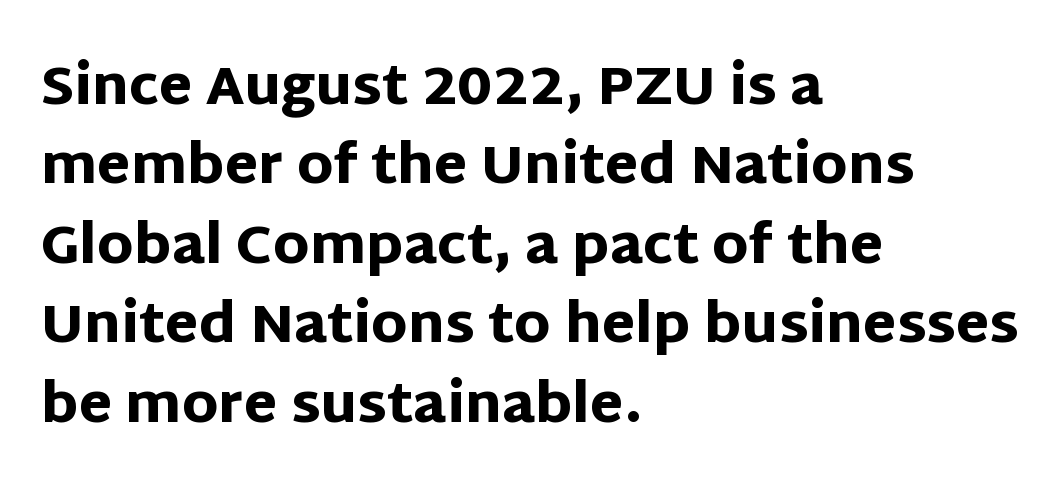
Q: Is the text bold? A: Yes.
Q: Is the text italic (slanted)? A: No, it is upright.
Q: Is the typeface a serif or a sans-serif typeface? A: Sans-serif.
Q: Is the text underlined? A: No.
Q: How is the paragraph aligned? A: Left-aligned.
Q: Is the spacing between letters normal or unusually wide? A: Normal.
Q: Is the spacing between lines tight, normal or loose? A: Normal.
Q: Width (condensed, normal, or wide)? A: Normal.
Q: Stroke contrast? A: Low.
Q: x-height? A: Large.
Q: Monospaced? A: No.
